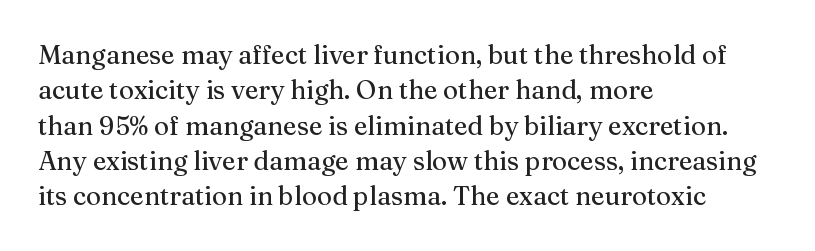
{"italic": "no", "underline": "no", "align": "left", "line_spacing": "normal", "line_spacing_ratio": 1.36, "letter_spacing": "normal", "letter_spacing_em": 0.0, "glyph_px": 26}
